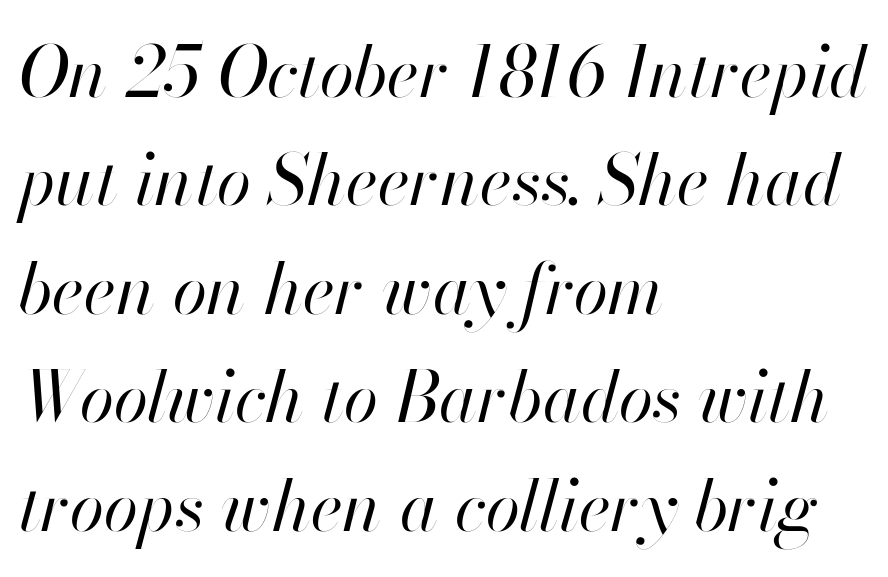
The image shows 70 px regular-weight type, italic (leaning right); set left-aligned, normal line spacing (1.55x), normal letter spacing, not underlined; high stroke contrast and a small x-height.
